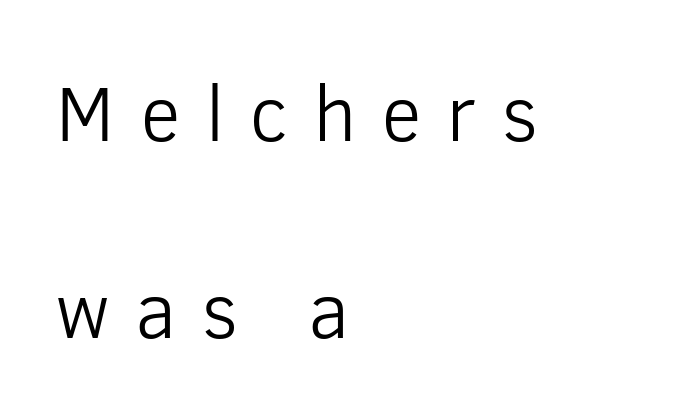
This sample trades compactness for vertical openness between lines. Someone cranked the tracking dial way up on this one. Just letters on the line, the space beneath them empty. If you drew a ruler down the left edge, every line would touch it. No heavy texture on the line: the type isn't bold.
